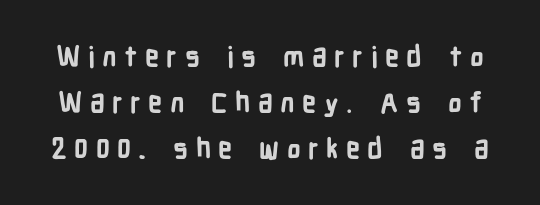
The image shows 28 px bold, condensed sans-serif type, upright; set normal line spacing (1.64x), unusually wide letter spacing (+0.26 em), not underlined; low stroke contrast and a medium x-height.
